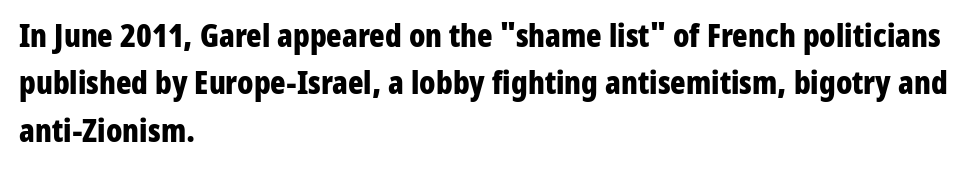
The image shows 32 px bold, condensed sans-serif type, upright; set left-aligned, normal line spacing (1.48x), normal letter spacing, not underlined; low stroke contrast and a medium x-height.
